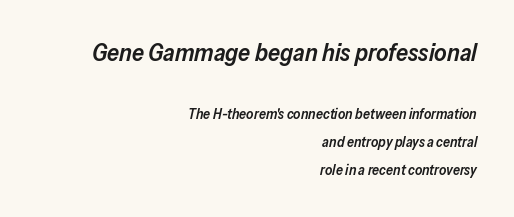
Q: Is the text bold? A: Semi-bold.
Q: Is the text italic (slanted)? A: Yes, it leans right by about 13 degrees.
Q: Is the text underlined? A: No.
Q: How is the paragraph aligned? A: Right-aligned.
Q: Is the spacing between letters normal or unusually wide? A: Normal.
Q: Is the spacing between lines tight, normal or loose? A: Loose.
Q: Which block of text is set in a larger size, the first (top) or the second (bottom)? A: The first (top) one.
